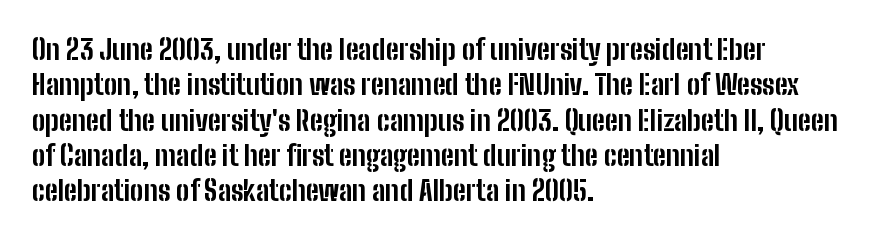
The image shows 28 px bold, condensed sans-serif type, upright; set left-aligned, normal line spacing (1.26x), normal letter spacing, not underlined; low stroke contrast and a medium x-height.
